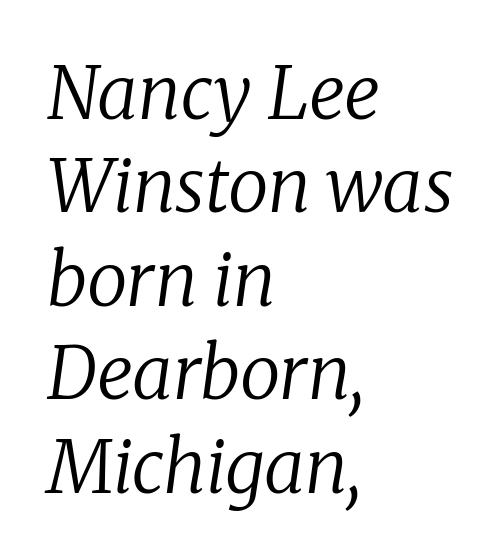
Q: Is the text bold? A: No.
Q: Is the text italic (slanted)? A: Yes, it leans right by about 8 degrees.
Q: Is the typeface a serif or a sans-serif typeface? A: Serif.
Q: Is the text underlined? A: No.
Q: How is the paragraph aligned? A: Left-aligned.
Q: Is the spacing between letters normal or unusually wide? A: Normal.
Q: Is the spacing between lines tight, normal or loose? A: Normal.
Q: Width (condensed, normal, or wide)? A: Normal.
Q: Stroke contrast? A: Low.
Q: x-height? A: Medium.
Q: Monospaced? A: No.
